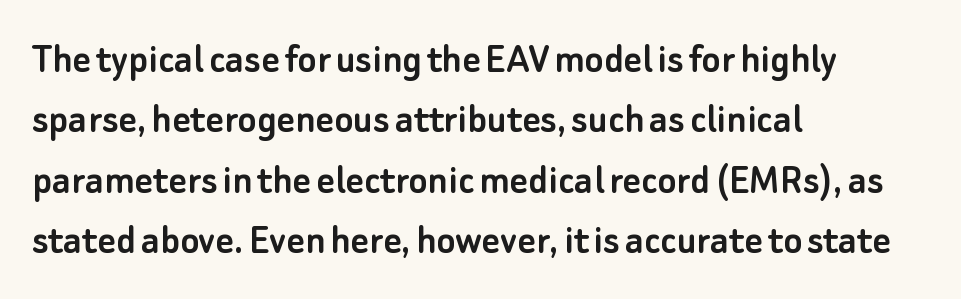
{"serif": "no", "italic": "no", "width": "normal", "stroke_contrast": "low", "x_height": "small", "monospaced": "no", "underline": "no", "align": "left", "line_spacing": "normal", "line_spacing_ratio": 1.37, "letter_spacing": "normal", "letter_spacing_em": 0.0, "glyph_px": 44}
